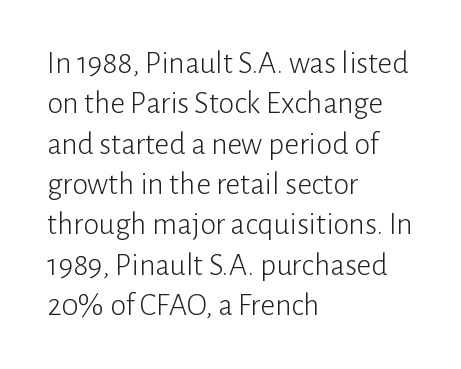
The image shows 32 px light sans-serif type, upright; set left-aligned, normal line spacing (1.26x), normal letter spacing, not underlined; low stroke contrast and a medium x-height.
